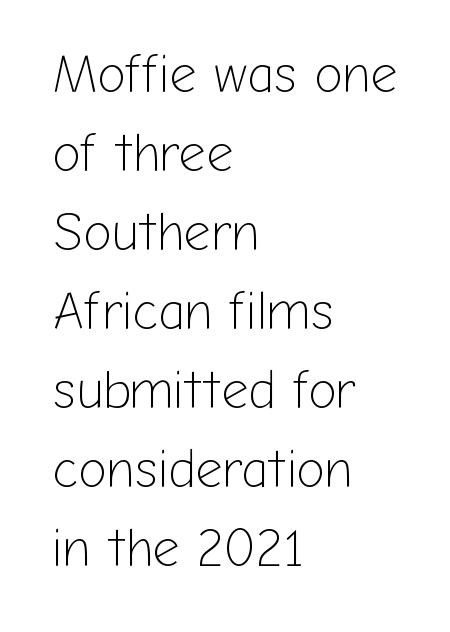
Q: Is the text bold? A: No.
Q: Is the text italic (slanted)? A: No, it is upright.
Q: Is the typeface a serif or a sans-serif typeface? A: Sans-serif.
Q: Is the text underlined? A: No.
Q: How is the paragraph aligned? A: Left-aligned.
Q: Is the spacing between letters normal or unusually wide? A: Normal.
Q: Is the spacing between lines tight, normal or loose? A: Normal.
Q: Width (condensed, normal, or wide)? A: Normal.
Q: Stroke contrast? A: Low.
Q: x-height? A: Medium.
Q: Monospaced? A: No.
